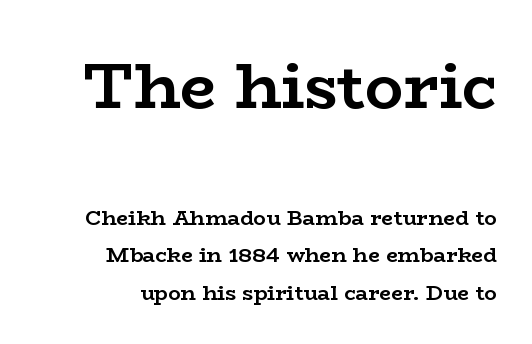
A dark, heavy texture on the line: the type is bold. A student would notice the top passage is typeset larger than what follows. Line endings align vertically; line beginnings do not. Any mark beneath the type? The region is blank. Is this a fixed-width face? No — the glyphs have proportional, varying widths.
